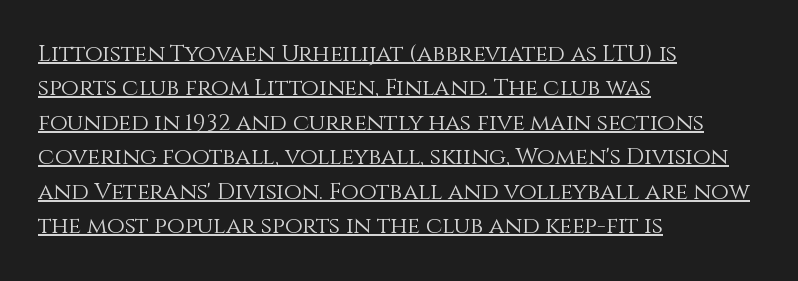
Q: Is the text bold? A: No.
Q: Is the text italic (slanted)? A: No, it is upright.
Q: Is the text underlined? A: Yes.
Q: How is the paragraph aligned? A: Left-aligned.
Q: Is the spacing between letters normal or unusually wide? A: Normal.
Q: Is the spacing between lines tight, normal or loose? A: Normal.
